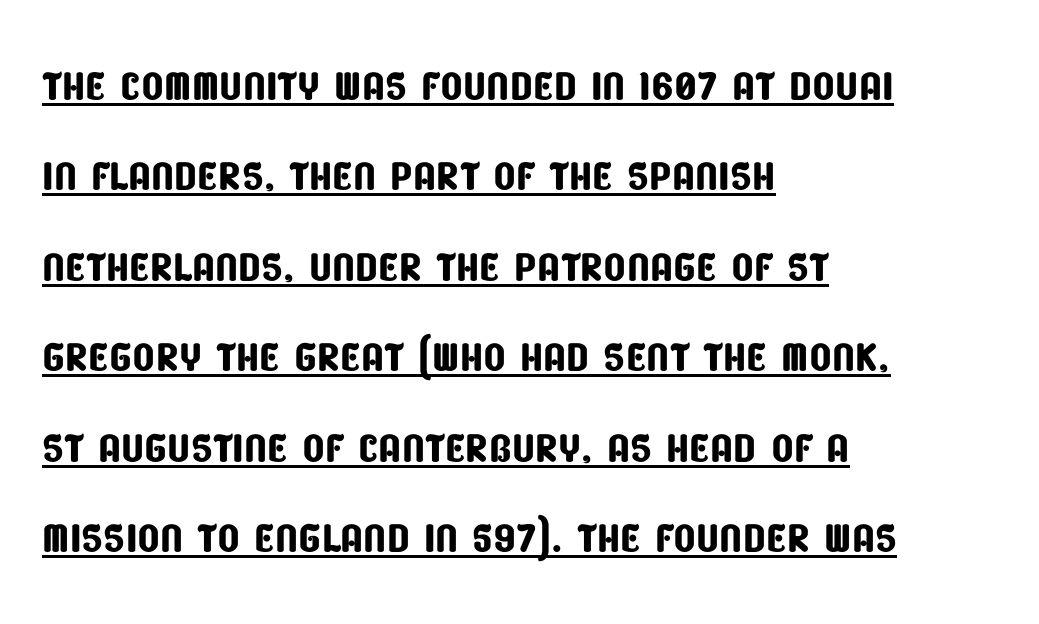
Q: Is the typeface a serif or a sans-serif typeface? A: Sans-serif.
Q: Is the text underlined? A: Yes.
Q: How is the paragraph aligned? A: Left-aligned.
Q: Is the spacing between letters normal or unusually wide? A: Normal.
Q: Is the spacing between lines tight, normal or loose? A: Normal.
Q: Width (condensed, normal, or wide)? A: Condensed.
Q: Stroke contrast? A: Low.
Q: x-height? A: Large.
Q: Monospaced? A: No.
